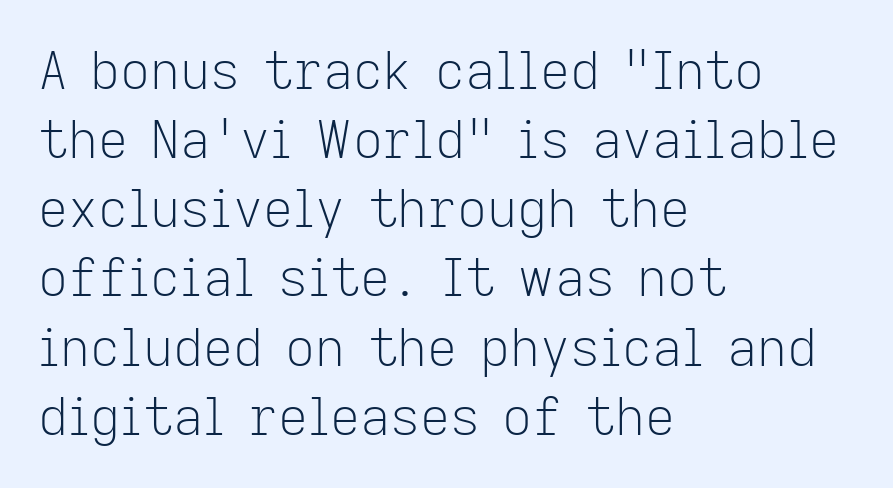
{"serif": "no", "italic": "no", "bold": "no", "weight": "light", "width": "normal", "stroke_contrast": "low", "x_height": "medium", "monospaced": "no", "underline": "no", "align": "left", "line_spacing": "normal", "line_spacing_ratio": 1.33, "letter_spacing": "normal", "letter_spacing_em": 0.0, "glyph_px": 52}
